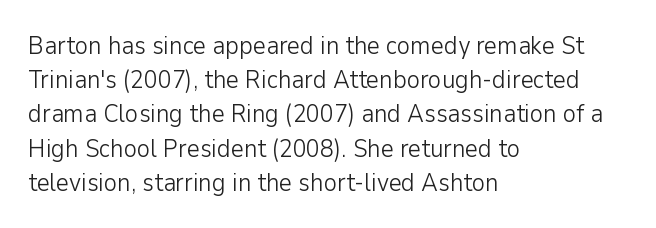
The image shows 25 px text type, upright; set left-aligned, normal line spacing (1.37x), normal letter spacing, not underlined.
